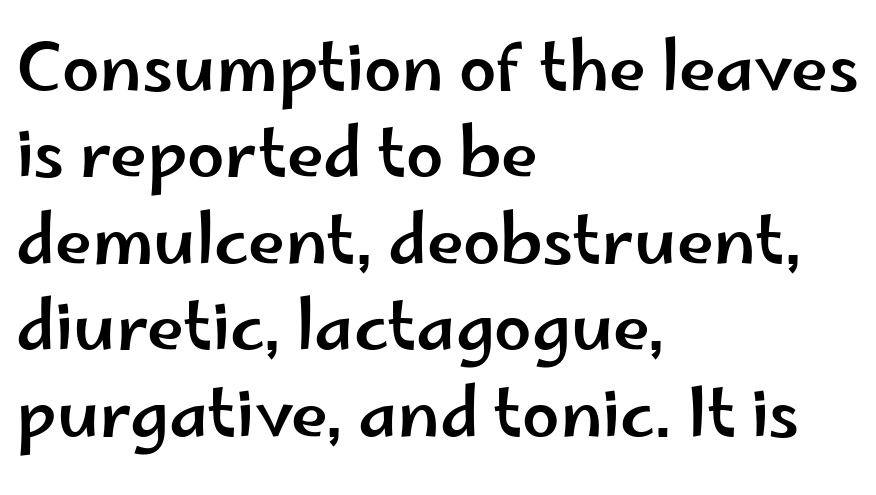
Think of a printed novel: that variable character pitch is what you see here. Notice how the passage keeps a crisp vertical edge on the left only. The passage shown is typeset with a sans-serif family. Rendered with straight, roman letterforms.
